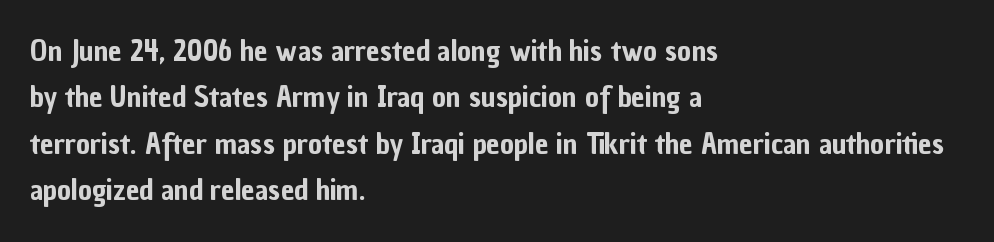
Q: Is the text italic (slanted)? A: No, it is upright.
Q: Is the typeface a serif or a sans-serif typeface? A: Sans-serif.
Q: Is the text underlined? A: No.
Q: How is the paragraph aligned? A: Left-aligned.
Q: Is the spacing between letters normal or unusually wide? A: Normal.
Q: Is the spacing between lines tight, normal or loose? A: Normal.
Q: Width (condensed, normal, or wide)? A: Condensed.
Q: Stroke contrast? A: Low.
Q: x-height? A: Medium.
Q: Monospaced? A: No.
